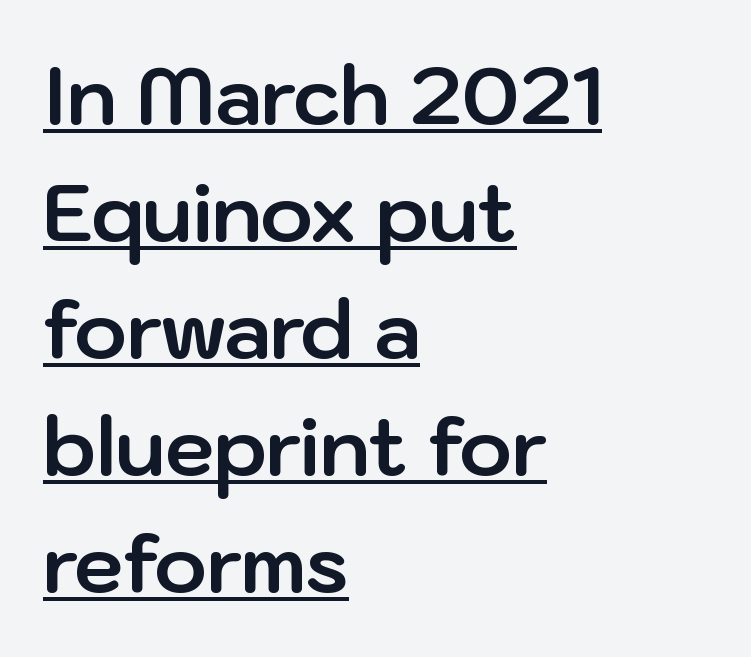
The image shows 79 px bold sans-serif type, upright; set left-aligned, normal line spacing (1.48x), normal letter spacing, underlined; low stroke contrast and a medium x-height.
